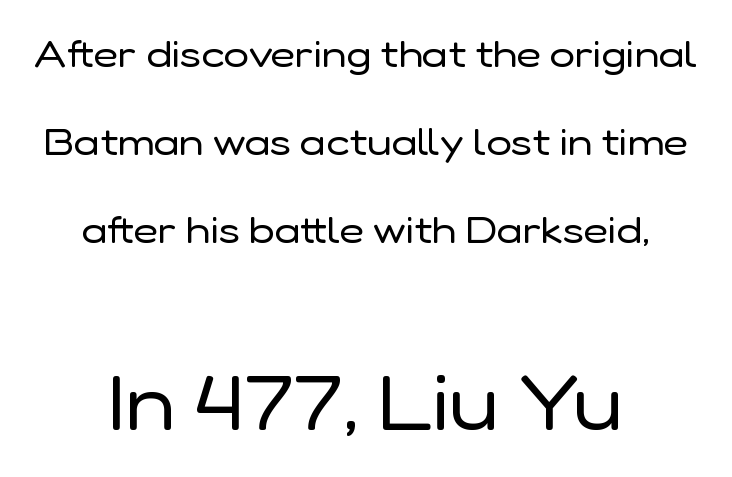
{"serif": "no", "italic": "no", "bold": "no", "weight": "regular", "width": "normal", "stroke_contrast": "low", "x_height": "medium", "monospaced": "no", "underline": "no", "align": "center", "line_spacing": "loose", "line_spacing_ratio": 2.31, "letter_spacing": "normal", "letter_spacing_em": 0.0, "larger_block": "second", "size_ratio": 2.03, "glyph_px": 77}
